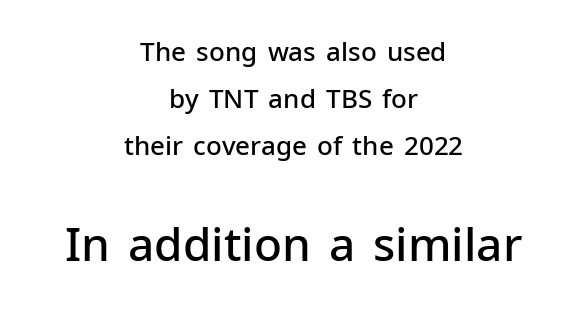
{"serif": "no", "italic": "no", "bold": "semi", "weight": "semibold", "width": "normal", "stroke_contrast": "low", "x_height": "medium", "monospaced": "no", "underline": "no", "align": "center", "line_spacing_ratio": 1.81, "letter_spacing": "normal", "letter_spacing_em": 0.0, "larger_block": "second", "size_ratio": 1.77, "glyph_px": 46}
